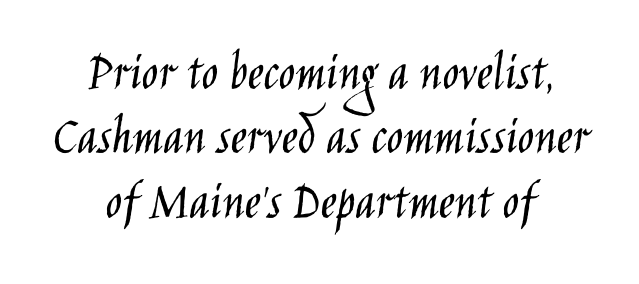
{"serif": "no", "bold": "no", "weight": "light", "width": "condensed", "stroke_contrast": "low", "x_height": "large", "monospaced": "no", "underline": "no", "align": "center", "line_spacing_ratio": 1.17, "letter_spacing": "normal", "letter_spacing_em": 0.0, "glyph_px": 55}
